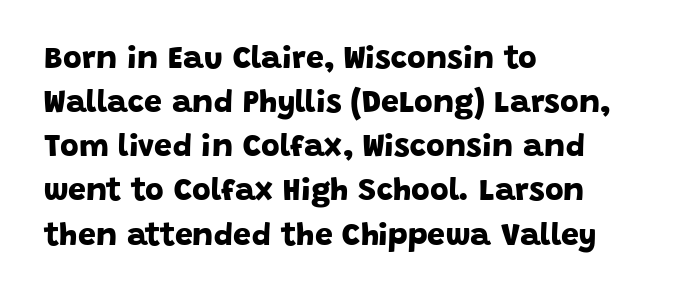
Leading: standard. To sum up the face: it is a sans, with no serifs. Caption: standard tracking, unaltered. Stroke thickness is high; the sample reads as a true bold. Descenders hang freely into open space.
